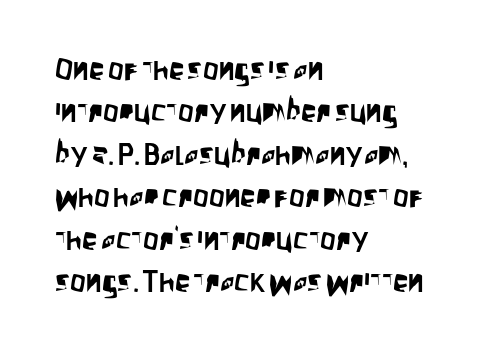
Q: Is the text italic (slanted)? A: No, it is upright.
Q: Is the typeface a serif or a sans-serif typeface? A: Sans-serif.
Q: Is the text underlined? A: No.
Q: How is the paragraph aligned? A: Left-aligned.
Q: Is the spacing between letters normal or unusually wide? A: Normal.
Q: Is the spacing between lines tight, normal or loose? A: Normal.
Q: Width (condensed, normal, or wide)? A: Condensed.
Q: Stroke contrast? A: Low.
Q: x-height? A: Large.
Q: Monospaced? A: No.
